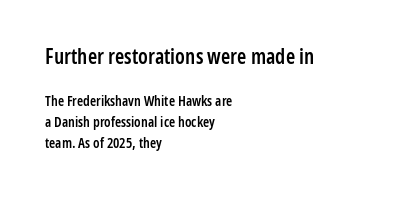
Honestly, there is no underline to notice here at all. These lines keep a tight, regular rhythm from letter to letter. Posture: straight, roman, zero tilt. Bigger letters appear in the top chunk; the bottom chunk is reduced. The paragraph has a hard left edge and a soft right edge. Typographic density is moderately raised because the face is semibold.
